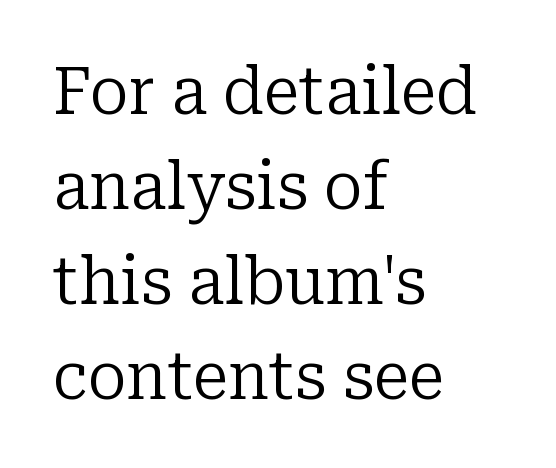
{"serif": "yes", "italic": "no", "bold": "no", "weight": "regular", "width": "normal", "stroke_contrast": "low", "x_height": "medium", "monospaced": "no", "underline": "no", "align": "left", "line_spacing": "normal", "line_spacing_ratio": 1.46, "letter_spacing": "normal", "letter_spacing_em": 0.0, "glyph_px": 65}
